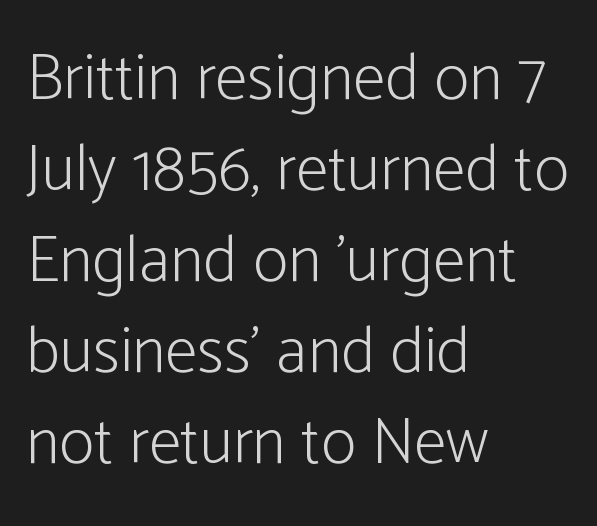
Q: Is the text bold? A: No.
Q: Is the text italic (slanted)? A: No, it is upright.
Q: Is the typeface a serif or a sans-serif typeface? A: Sans-serif.
Q: Is the text underlined? A: No.
Q: How is the paragraph aligned? A: Left-aligned.
Q: Is the spacing between letters normal or unusually wide? A: Normal.
Q: Is the spacing between lines tight, normal or loose? A: Normal.
Q: Width (condensed, normal, or wide)? A: Condensed.
Q: Stroke contrast? A: Low.
Q: x-height? A: Medium.
Q: Monospaced? A: No.
